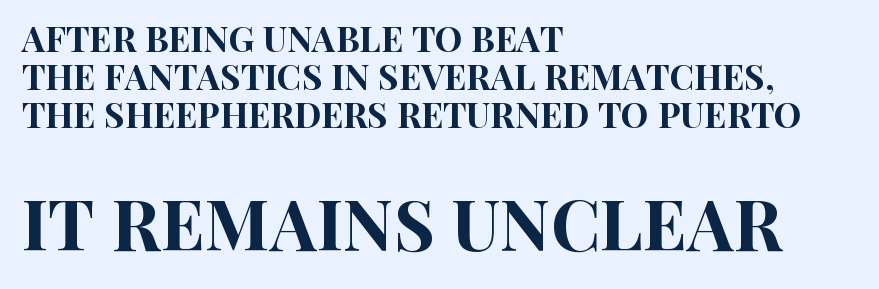
{"serif": "no", "italic": "no", "width": "condensed", "stroke_contrast": "high", "x_height": "large", "monospaced": "no", "underline": "no", "align": "left", "line_spacing": "tight", "line_spacing_ratio": 1.09, "letter_spacing": "normal", "letter_spacing_em": 0.0, "larger_block": "second", "size_ratio": 2.0, "glyph_px": 70}
